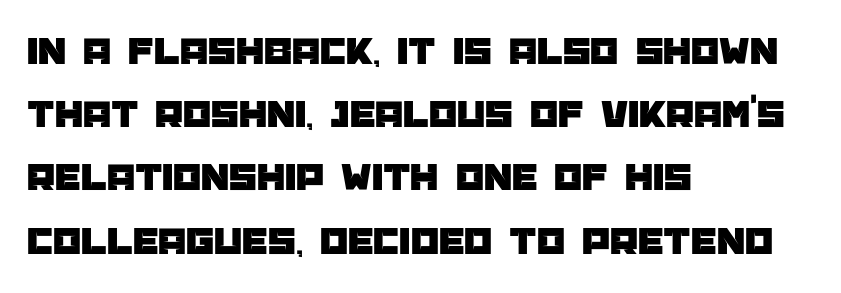
The horizontal fit of the characters is conventional and even. Serifs: no, the terminals of the letterforms are clean. The lettering holds an erect, upright posture throughout. Reading down the block, your eye returns to a fixed left position each line.
